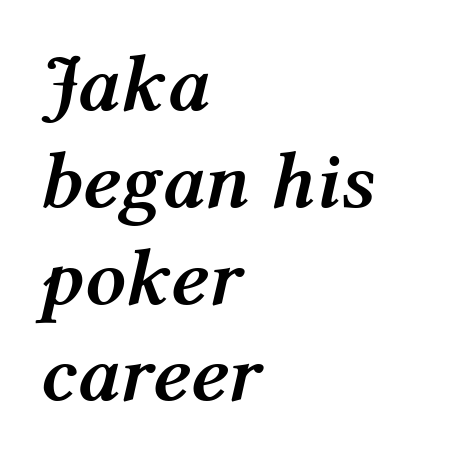
{"italic": "yes", "lean": "right", "slant_degrees": 12, "bold": "yes", "weight": "semibold", "width": "normal", "stroke_contrast": "medium", "x_height": "medium", "monospaced": "no", "underline": "no", "align": "left", "line_spacing_ratio": 1.21, "letter_spacing": "normal", "letter_spacing_em": 0.0, "glyph_px": 80}
